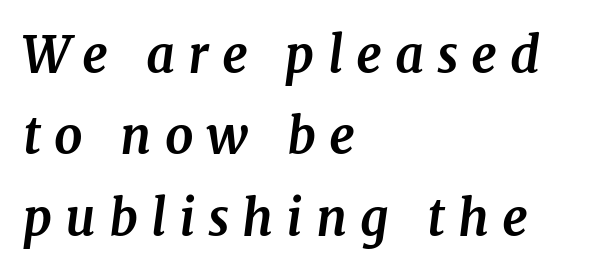
These lines stack with their left ends in a neat column. Glance below the letters and you will spot only blank space. Do the characters align in a grid? No, the font is proportional. It's the slanting kind of type.
